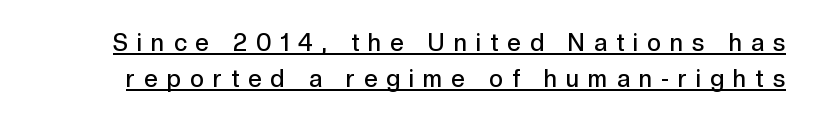
{"italic": "no", "bold": "semi", "underline": "yes", "line_spacing": "normal", "line_spacing_ratio": 1.5, "letter_spacing": "wide", "letter_spacing_em": 0.38, "glyph_px": 24}
